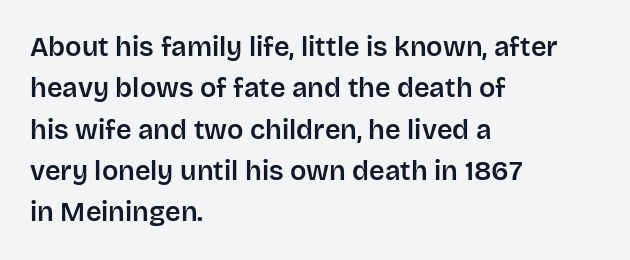
Q: Is the text italic (slanted)? A: No, it is upright.
Q: Is the text underlined? A: No.
Q: How is the paragraph aligned? A: Left-aligned.
Q: Is the spacing between letters normal or unusually wide? A: Normal.
Q: Is the spacing between lines tight, normal or loose? A: Normal.
